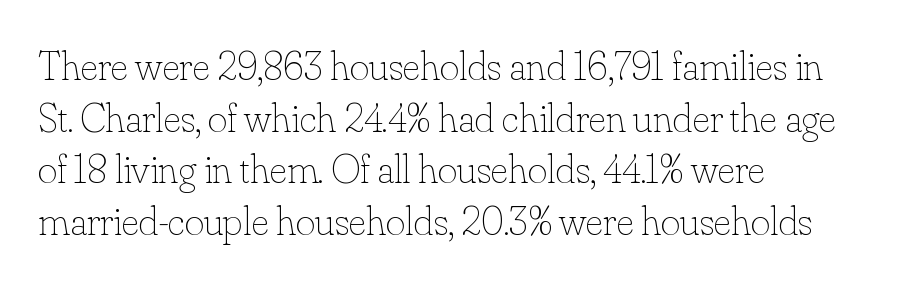
{"italic": "no", "bold": "no", "weight": "thin", "width": "normal", "stroke_contrast": "low", "x_height": "small", "monospaced": "no", "underline": "no", "align": "left", "line_spacing_ratio": 1.23, "letter_spacing": "normal", "letter_spacing_em": 0.0, "glyph_px": 42}
